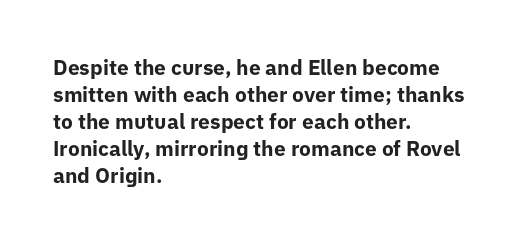
Which margin do the lines hug? The left one — the right edge is uneven. The foot of each line stays bare and open. Strokes here are thick enough to call this a true bold. Does the lettering tilt? It doesn't — this is upright. You could call the tracking neutral — neither tight nor loose. Interline gaps are of average width in this sample.
